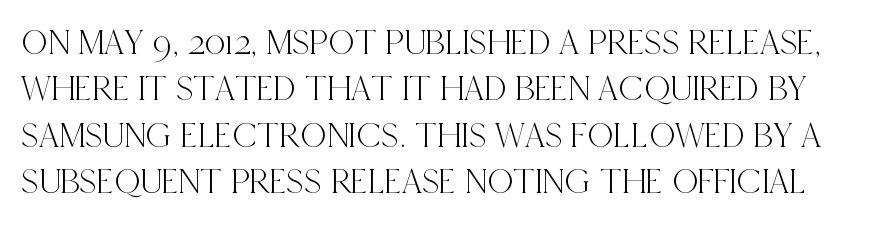
Characters remain perfectly vertical along every line. This sample uses plain, unmodified letter spacing. The rows are spaced the way most documents space them. Plain, unruled lines of type.
